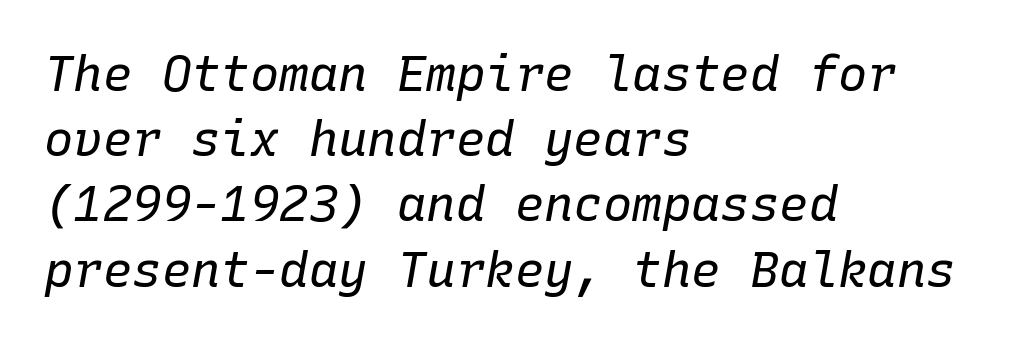
Horizontally, the lines are justified to the leading edge only. The characters are drawn with everyday or finer stroke widths. Monospaced: the letters line up in strict vertical columns. Is the letter spacing exaggerated? No — it looks like the ordinary default. The space between consecutive lines is moderate.
